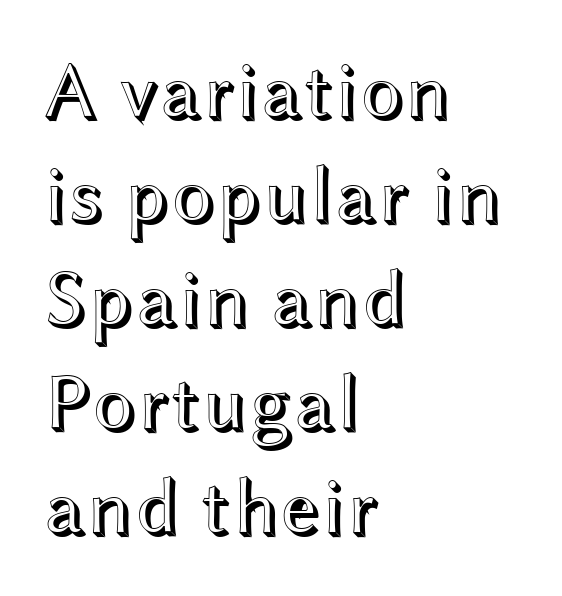
Notice how descenders clear the ascenders below comfortably — that's standard leading. The gap between lines stays unmarked. A typesetter would call this zero additional tracking. Here the designer chose a conventional face with non-uniform glyph widths. A student would call this left alignment; a typographer would say flush left, rag right.
